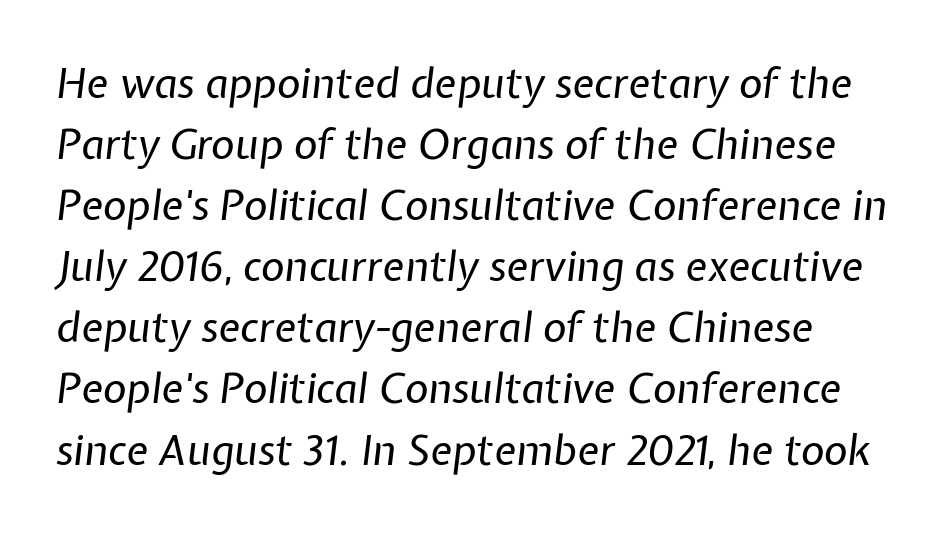
Q: Is the text bold? A: No.
Q: Is the text italic (slanted)? A: Yes, it leans right by about 7 degrees.
Q: Is the text underlined? A: No.
Q: Is the spacing between letters normal or unusually wide? A: Normal.
Q: Is the spacing between lines tight, normal or loose? A: Normal.
Q: Width (condensed, normal, or wide)? A: Normal.
Q: Stroke contrast? A: Low.
Q: x-height? A: Medium.
Q: Monospaced? A: No.
